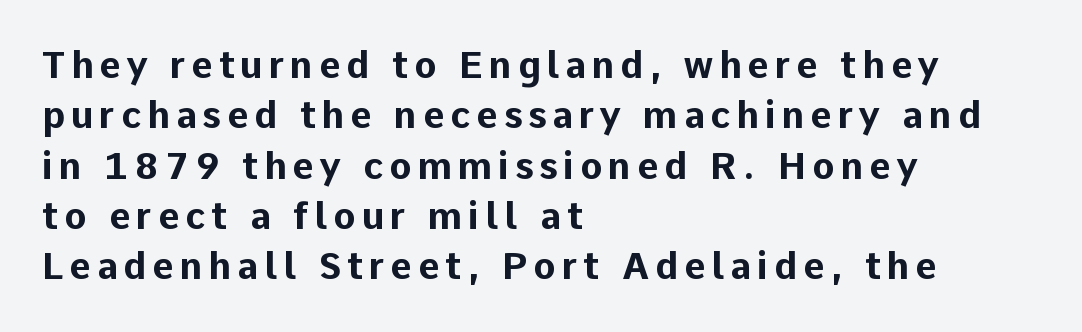
{"serif": "no", "italic": "no", "bold": "yes", "weight": "bold", "width": "normal", "stroke_contrast": "low", "x_height": "medium", "monospaced": "no", "underline": "no", "align": "left", "line_spacing": "normal", "line_spacing_ratio": 1.36, "glyph_px": 37}
